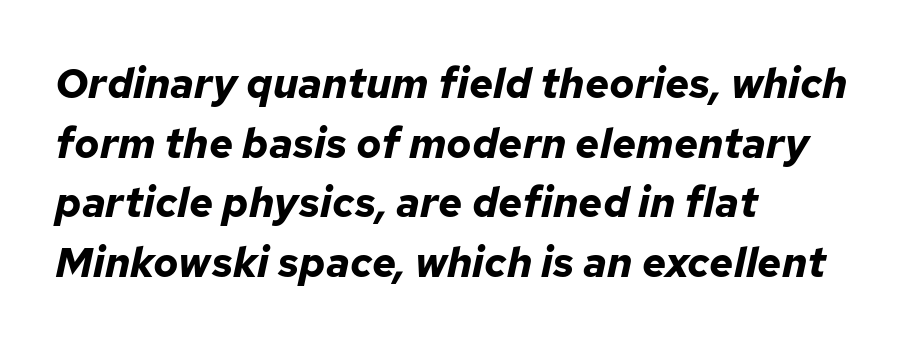
The image shows 42 px bold type, italic (leaning right); set left-aligned, normal line spacing (1.42x), normal letter spacing, not underlined; low stroke contrast and a medium x-height.
